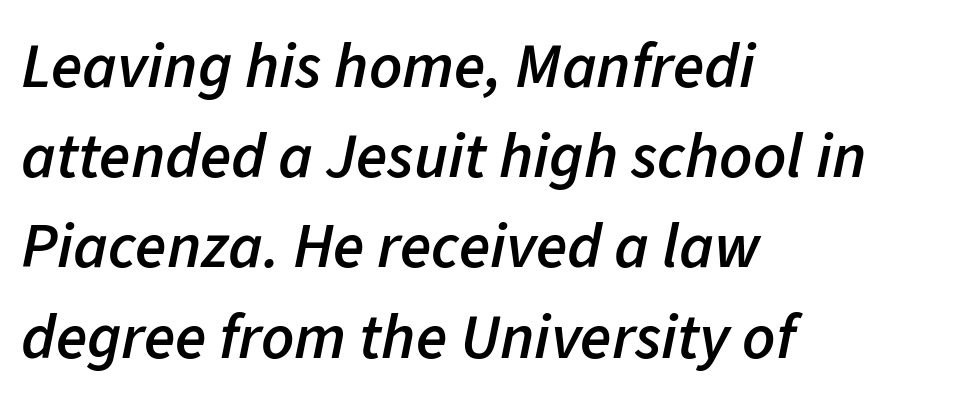
{"italic": "yes", "lean": "right", "slant_degrees": 11, "bold": "semi", "weight": "semibold", "width": "normal", "stroke_contrast": "low", "x_height": "medium", "monospaced": "no", "underline": "no", "align": "left", "line_spacing": "normal", "line_spacing_ratio": 1.41, "letter_spacing": "normal", "letter_spacing_em": 0.0, "glyph_px": 64}
